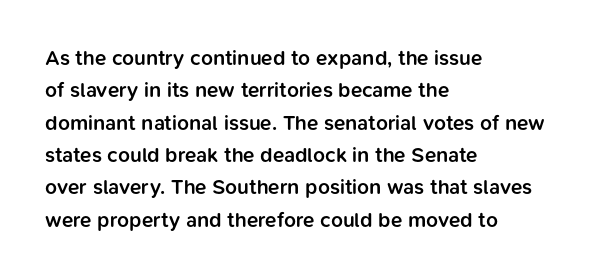
Italic? Not at all — the glyphs are vertical. Visually the block forms a straight wall on the left and a jagged coastline on the right. The horizontal fit of the characters is conventional and even. No word sits above an underline.
